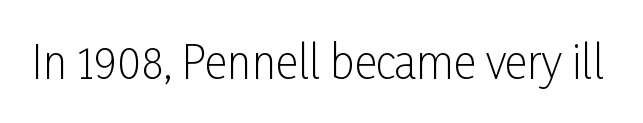
{"serif": "no", "italic": "no", "bold": "no", "weight": "light", "width": "condensed", "stroke_contrast": "low", "x_height": "medium", "monospaced": "no", "underline": "no", "letter_spacing": "normal", "letter_spacing_em": 0.0, "glyph_px": 44}
